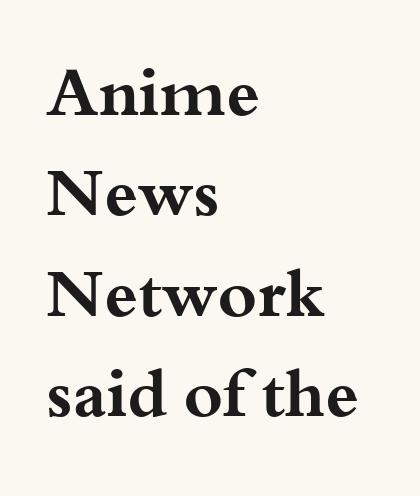
The image shows 67 px bold, wide serif type, upright; set left-aligned, normal line spacing (1.5x), normal letter spacing, not underlined; medium stroke contrast and a small x-height.
